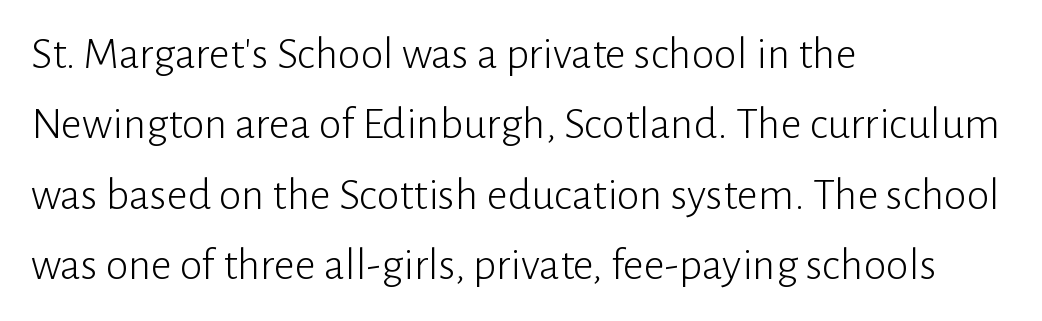
The image shows 46 px light sans-serif type, upright; set left-aligned, normal line spacing (1.53x), normal letter spacing, not underlined; low stroke contrast and a medium x-height.
